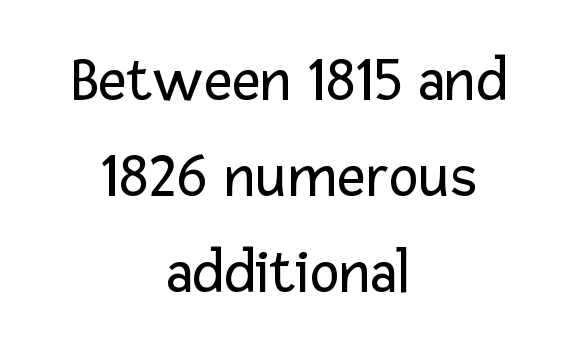
The image shows 63 px regular-weight sans-serif type, upright; set centered, normal line spacing (1.52x), normal letter spacing, not underlined; low stroke contrast and a medium x-height.
